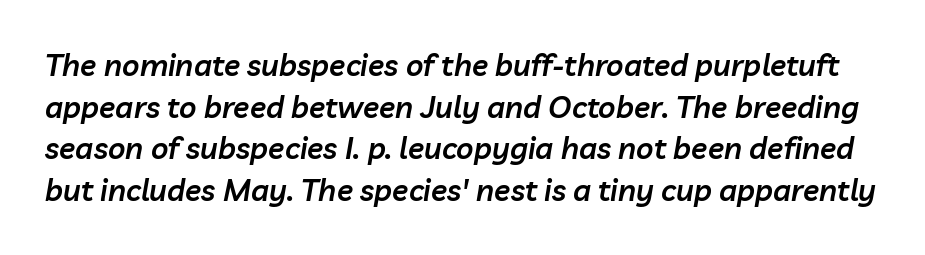
Q: Is the text bold? A: Semi-bold.
Q: Is the text italic (slanted)? A: Yes, it leans right by about 10 degrees.
Q: Is the text underlined? A: No.
Q: Is the spacing between letters normal or unusually wide? A: Normal.
Q: Is the spacing between lines tight, normal or loose? A: Normal.
Q: Width (condensed, normal, or wide)? A: Normal.
Q: Stroke contrast? A: Low.
Q: x-height? A: Medium.
Q: Monospaced? A: No.
